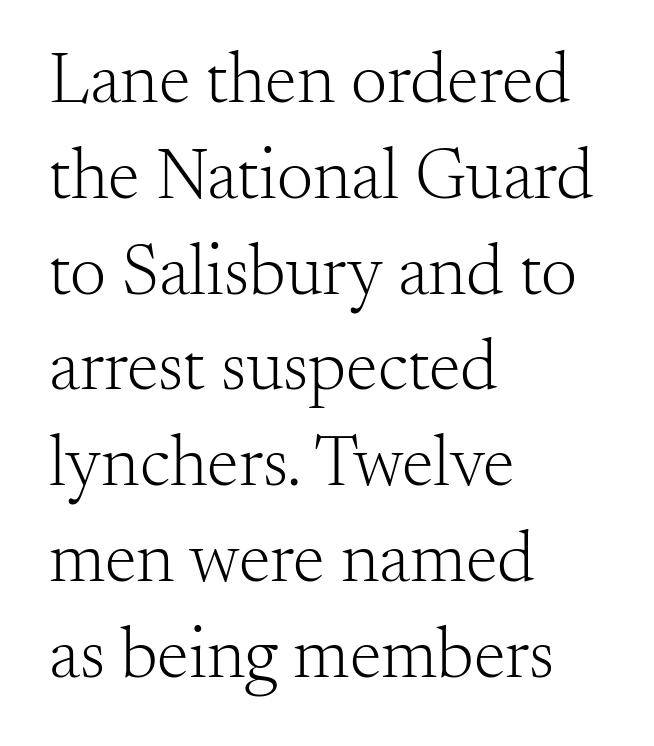
The image shows 72 px light serif type, upright; set left-aligned, normal line spacing (1.33x), normal letter spacing, not underlined; medium stroke contrast and a small x-height.
